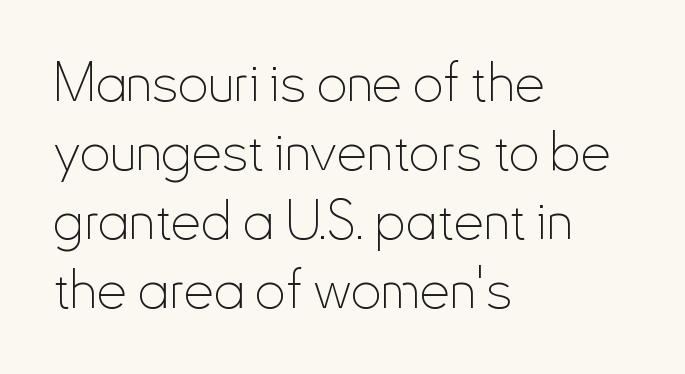
{"serif": "no", "italic": "no", "bold": "no", "weight": "thin", "width": "condensed", "stroke_contrast": "low", "x_height": "small", "monospaced": "no", "underline": "no", "align": "left", "line_spacing": "normal", "line_spacing_ratio": 1.28, "letter_spacing": "normal", "letter_spacing_em": 0.0, "glyph_px": 54}
